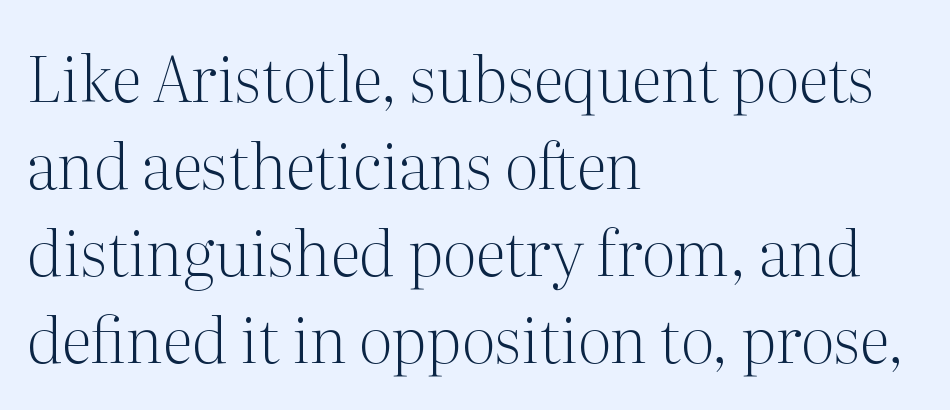
The image shows 63 px light serif type, upright; set left-aligned, normal line spacing (1.38x), normal letter spacing, not underlined; medium stroke contrast and a medium x-height.
